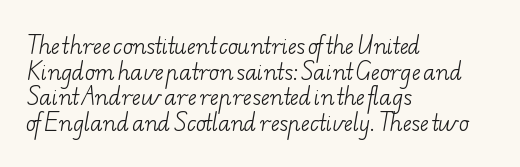
Q: Is the text bold? A: No.
Q: Is the text underlined? A: No.
Q: How is the paragraph aligned? A: Left-aligned.
Q: Is the spacing between letters normal or unusually wide? A: Normal.
